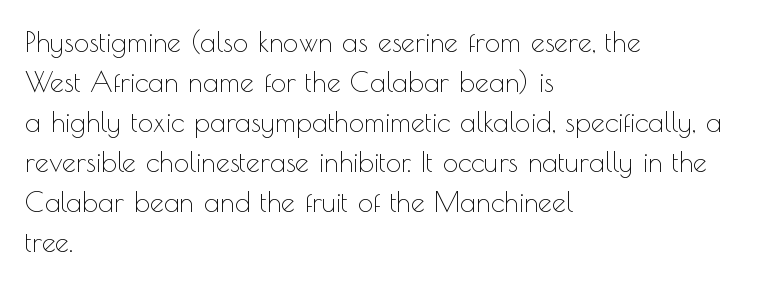
The image shows 28 px thin sans-serif type, upright; set left-aligned, normal line spacing (1.43x), normal letter spacing, not underlined; a small x-height.
